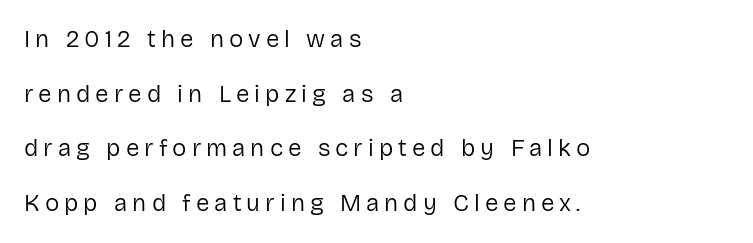
Q: Is the text bold? A: No.
Q: Is the text italic (slanted)? A: No, it is upright.
Q: Is the text underlined? A: No.
Q: How is the paragraph aligned? A: Left-aligned.
Q: Is the spacing between letters normal or unusually wide? A: Unusually wide.
Q: Is the spacing between lines tight, normal or loose? A: Loose.
